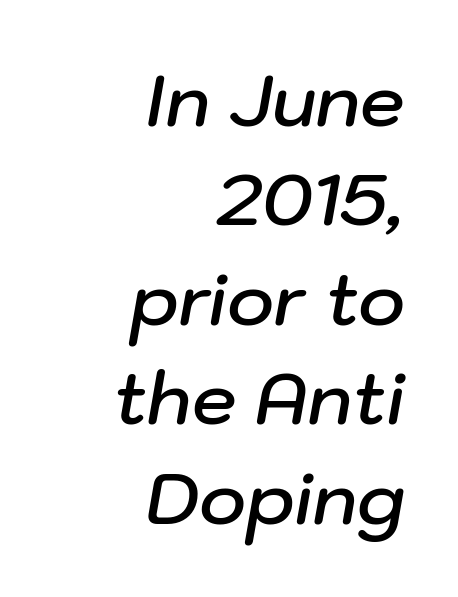
Q: Is the text bold? A: Semi-bold.
Q: Is the text italic (slanted)? A: Yes, it leans right by about 10 degrees.
Q: Is the text underlined? A: No.
Q: How is the paragraph aligned? A: Right-aligned.
Q: Is the spacing between letters normal or unusually wide? A: Normal.
Q: Is the spacing between lines tight, normal or loose? A: Normal.
Q: Width (condensed, normal, or wide)? A: Normal.
Q: Stroke contrast? A: Low.
Q: x-height? A: Medium.
Q: Monospaced? A: No.
